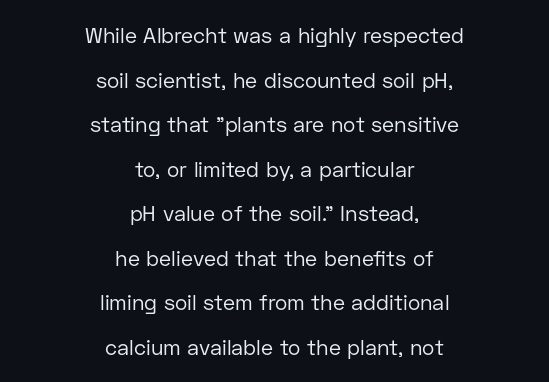
Q: Is the text bold? A: No.
Q: Is the text italic (slanted)? A: No, it is upright.
Q: Is the text underlined? A: No.
Q: How is the paragraph aligned? A: Centered.
Q: Is the spacing between letters normal or unusually wide? A: Normal.
Q: Is the spacing between lines tight, normal or loose? A: Loose.
